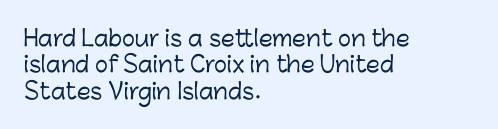
The image shows 22 px text type, upright; set left-aligned, line spacing 1.2x, normal letter spacing, not underlined.
